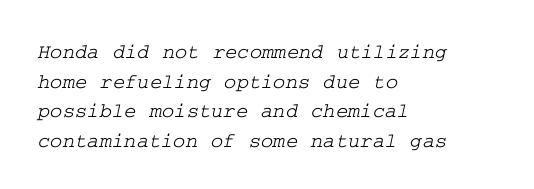
Check the space under the baseline: it is left empty. One glance says typical: line gaps are just what's usual. The rendering keeps characters at their native spacing. Horizontally, the lines are justified to the leading edge only.
